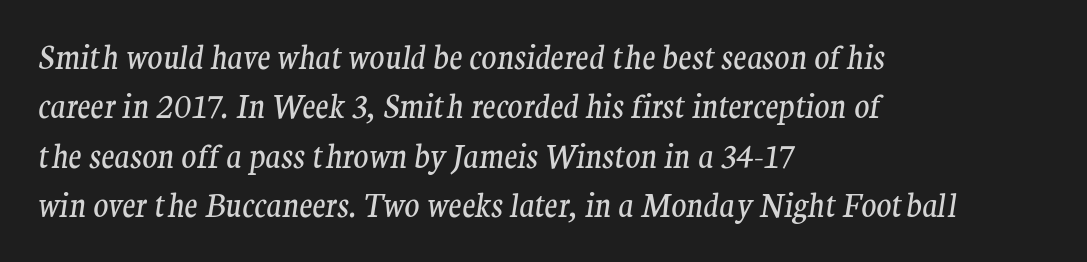
Summary of weight: not heavy and not bold. This sample has the flowing, uneven cadence of proportional lettering. Emphasis-style slanted type is in use. Observe the ordinary spacing: letters are neighbours, not strangers.
